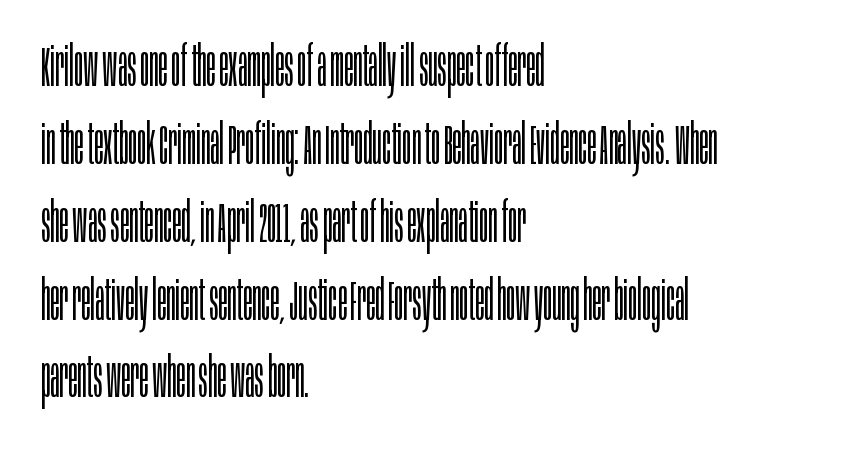
Evenly set lines give the paragraph a standard silhouette. Nope, not italic — everything's standing straight. Unmarked baselines from the first word to the last. Think of a printed novel: that variable character pitch is what you see here. In terms of letterform style, serifs are entirely absent. Is the stroke heavy? The answer is a plain regular-or-lighter.
